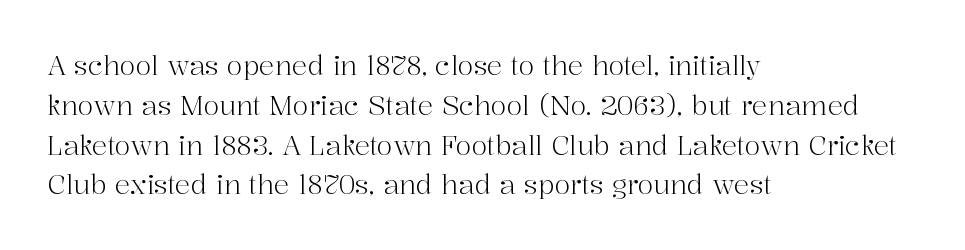
The image shows 26 px text type, upright; set left-aligned, normal line spacing (1.53x), normal letter spacing, not underlined.
